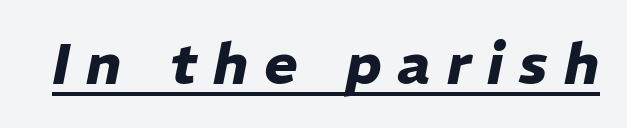
{"italic": "yes", "lean": "right", "slant_degrees": 11, "bold": "yes", "weight": "heavy", "width": "normal", "stroke_contrast": "low", "x_height": "medium", "monospaced": "no", "underline": "yes", "letter_spacing": "wide", "letter_spacing_em": 0.28, "glyph_px": 57}
